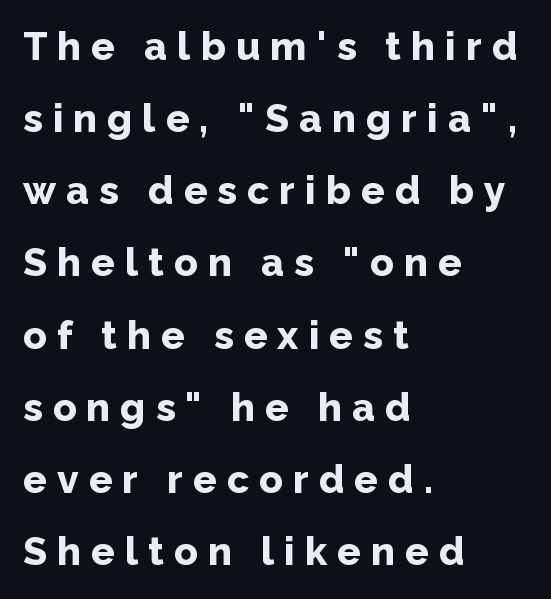
Inter-character spacing is expanded well beyond the font's built-in metrics. The lines in this sample share a left origin and differ only in where they stop. A typesetter would call this proportional, since set widths differ per character. Rule under the text: the space is simply empty.
